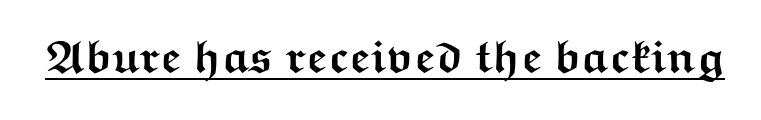
{"serif": "no", "italic": "no", "bold": "yes", "weight": "semibold", "width": "wide", "stroke_contrast": "medium", "x_height": "medium", "monospaced": "no", "underline": "yes", "letter_spacing": "normal", "letter_spacing_em": 0.0, "glyph_px": 46}
